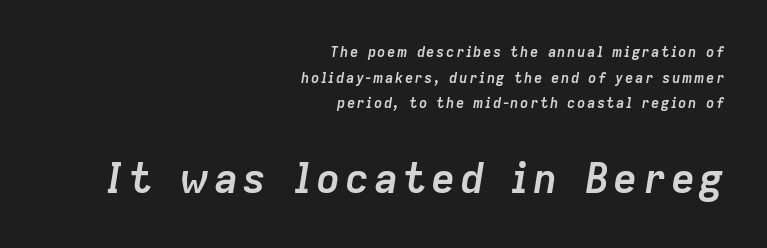
This sample uses an oblique cut, with every glyph tilted off the vertical. The sample has been set heavy, in full bold. The rendering enlarges the type as you move from the upper chunk to the lower. Each letter keeps its own natural width here, so spacing adapts to shape. If you drew a ruler down the right edge, every line would touch it. Plain, unruled lines of type.
